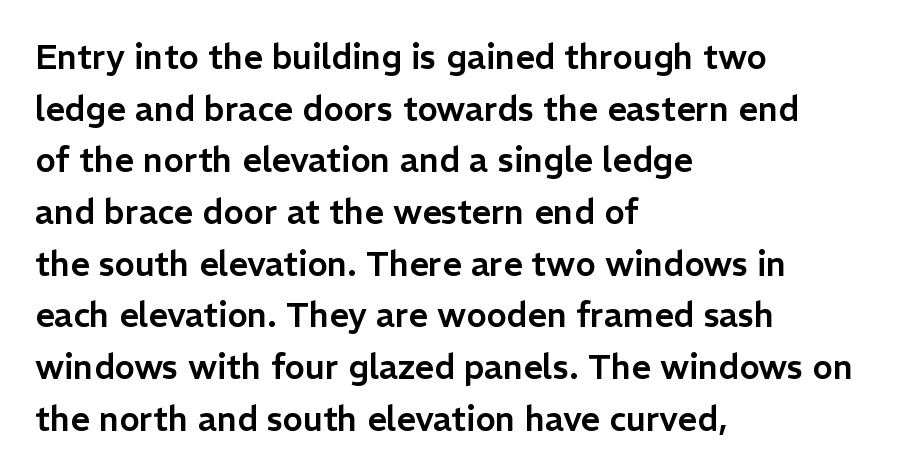
{"serif": "no", "italic": "no", "width": "normal", "stroke_contrast": "low", "x_height": "medium", "monospaced": "no", "underline": "no", "align": "left", "line_spacing": "normal", "line_spacing_ratio": 1.52, "letter_spacing": "normal", "letter_spacing_em": 0.0, "glyph_px": 34}
